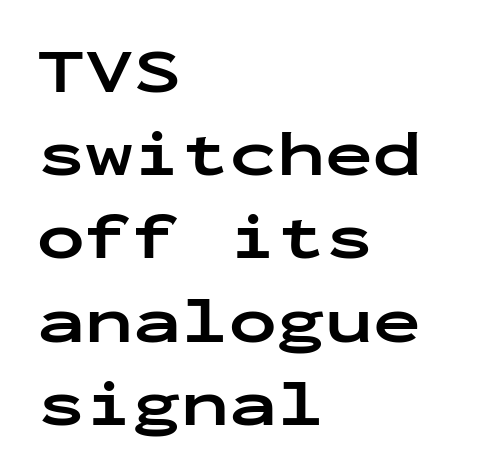
Leftover space on each line is placed entirely after the last word. Each glyph is drawn with heavy, bold strokes. Evenly set lines give the paragraph a standard silhouette. The type is set solid horizontally, with unmodified tracking.
